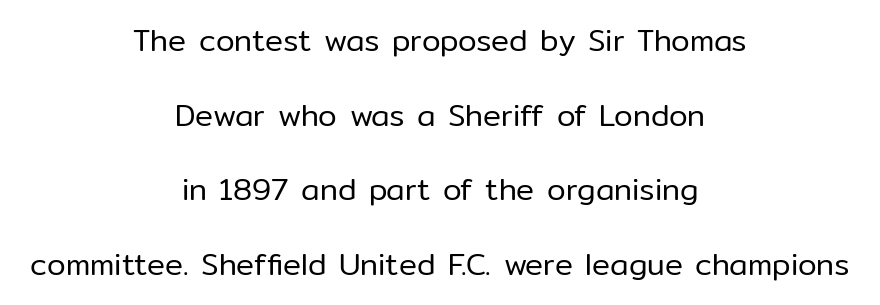
The image shows 30 px regular-weight sans-serif type, upright; set centered, loose line spacing (2.49x), normal letter spacing, not underlined; low stroke contrast and a medium x-height.
